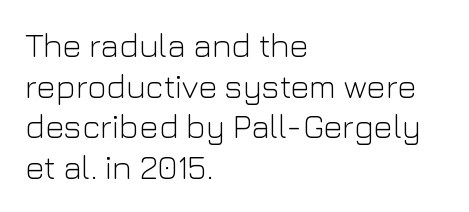
Check where the strokes stop: nothing finishes them off — pure sans. A quiet, ordinary-to-light weight characterises the typeface. If you drew a line through each stem, it would be perfectly vertical. These lines keep a tight, regular rhythm from letter to letter. Spacing verdict: proportional, widths tailored to each character.
